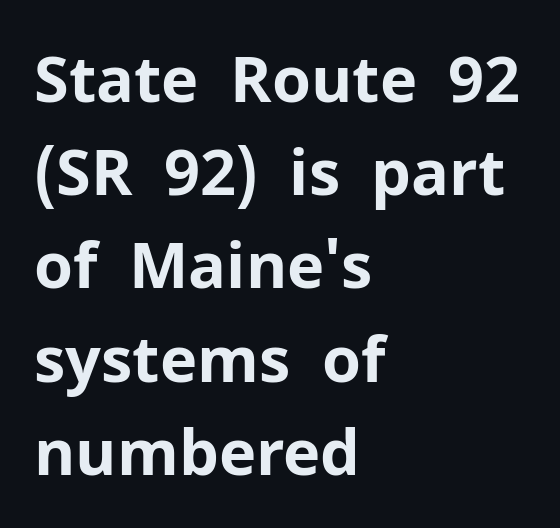
Q: Is the text bold? A: Yes.
Q: Is the text italic (slanted)? A: No, it is upright.
Q: Is the typeface a serif or a sans-serif typeface? A: Sans-serif.
Q: Is the text underlined? A: No.
Q: How is the paragraph aligned? A: Left-aligned.
Q: Is the spacing between letters normal or unusually wide? A: Normal.
Q: Is the spacing between lines tight, normal or loose? A: Normal.
Q: Width (condensed, normal, or wide)? A: Normal.
Q: Stroke contrast? A: Low.
Q: x-height? A: Medium.
Q: Monospaced? A: No.
